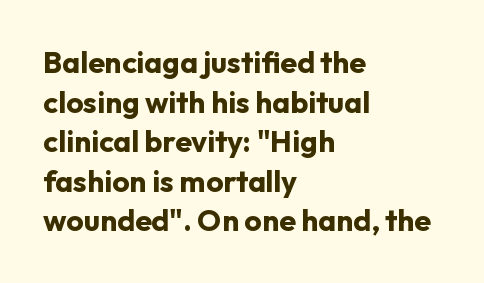
Plenty of ink on the page — the face is bold. The letters stand straight up with perfectly vertical stems. The letters carry no serifs — their stems end cleanly without finishing strokes. Is the letter spacing exaggerated? No — it looks like the ordinary default. Line spacing here is normal.
